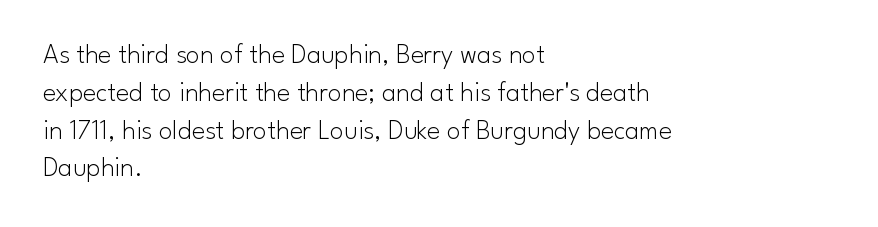
Q: Is the text bold? A: No.
Q: Is the text italic (slanted)? A: No, it is upright.
Q: Is the typeface a serif or a sans-serif typeface? A: Sans-serif.
Q: Is the text underlined? A: No.
Q: How is the paragraph aligned? A: Left-aligned.
Q: Is the spacing between letters normal or unusually wide? A: Normal.
Q: Is the spacing between lines tight, normal or loose? A: Normal.
Q: Width (condensed, normal, or wide)? A: Normal.
Q: Stroke contrast? A: Low.
Q: x-height? A: Small.
Q: Monospaced? A: No.
